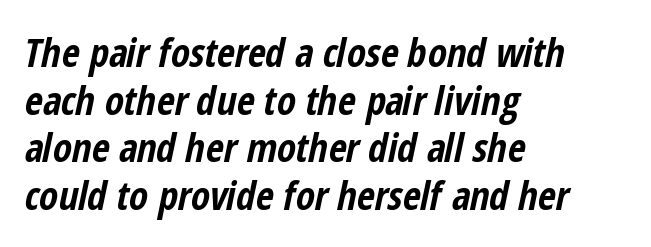
Q: Is the text bold? A: Yes.
Q: Is the text italic (slanted)? A: Yes, it leans right by about 12 degrees.
Q: Is the text underlined? A: No.
Q: How is the paragraph aligned? A: Left-aligned.
Q: Is the spacing between letters normal or unusually wide? A: Normal.
Q: Width (condensed, normal, or wide)? A: Condensed.
Q: Stroke contrast? A: Low.
Q: x-height? A: Medium.
Q: Monospaced? A: No.
